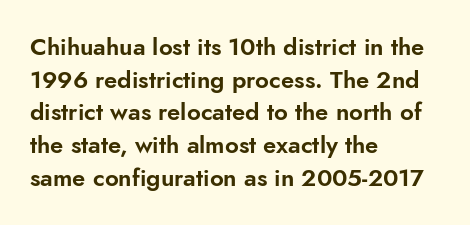
{"italic": "no", "underline": "no", "align": "left", "line_spacing": "normal", "line_spacing_ratio": 1.36, "letter_spacing": "normal", "letter_spacing_em": 0.0, "glyph_px": 24}
